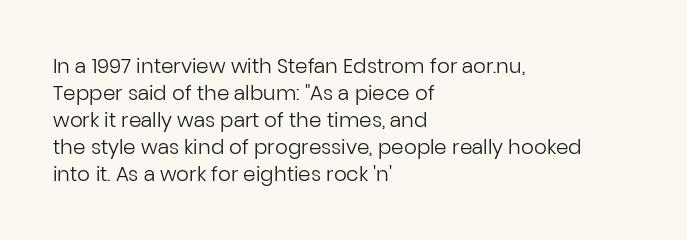
The image shows 20 px text type, upright; set left-aligned, normal line spacing (1.35x), normal letter spacing, not underlined.
